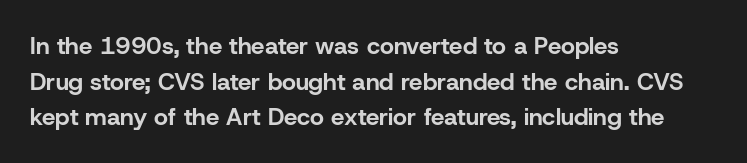
Its strokes are broad and dark, the hallmark of bold type. Short and long lines alike share a common starting point at left. Reading down the column, the eye jumps a familiar distance to each next line. Bare-footed words on every line.
